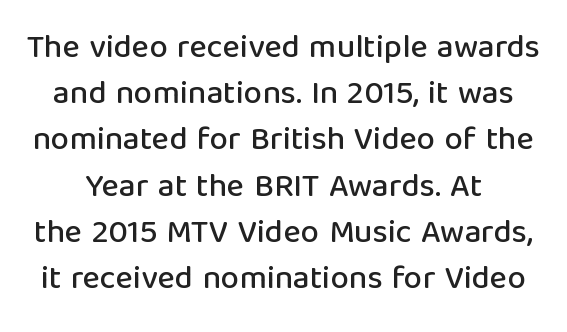
Standard letterfit; no display-style spreading of the glyphs. Varying glyph widths throughout — classic text-font behaviour. Are there feet on the stems? There aren't — it's a sans. Clear beneath every line of the passage. The rows are spaced the way most documents space them.
